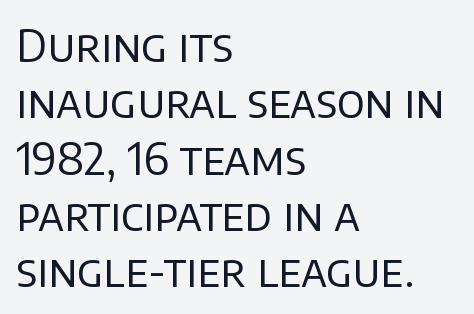
The image shows 44 px regular-weight sans-serif type, upright; set left-aligned, normal line spacing (1.28x), normal letter spacing, not underlined; low stroke contrast and a large x-height.
